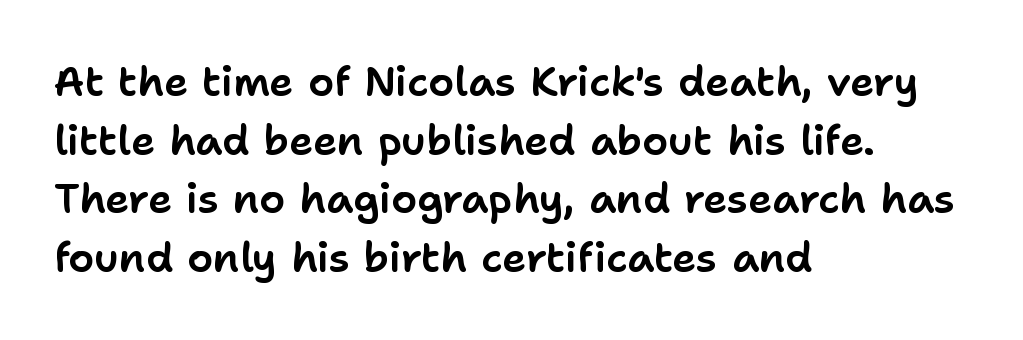
The string is rendered with underlining switched off. This is the regular roman posture of the typeface. The designer went with a sans here, leaving each stem footless. Letter spacing: default. A classic flush-left, rag-right setting is used for this passage. The passage shown stacks its lines at a standard gap.
